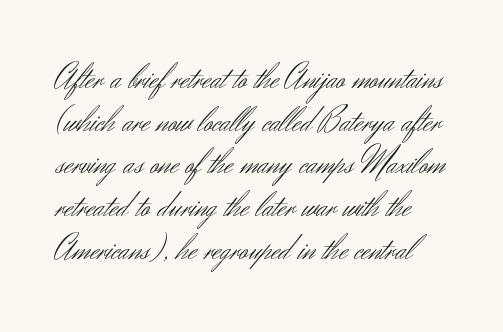
{"serif": "no", "bold": "no", "weight": "light", "width": "normal", "stroke_contrast": "medium", "x_height": "small", "monospaced": "no", "underline": "no", "line_spacing_ratio": 1.22, "letter_spacing": "normal", "letter_spacing_em": 0.0, "glyph_px": 35}
